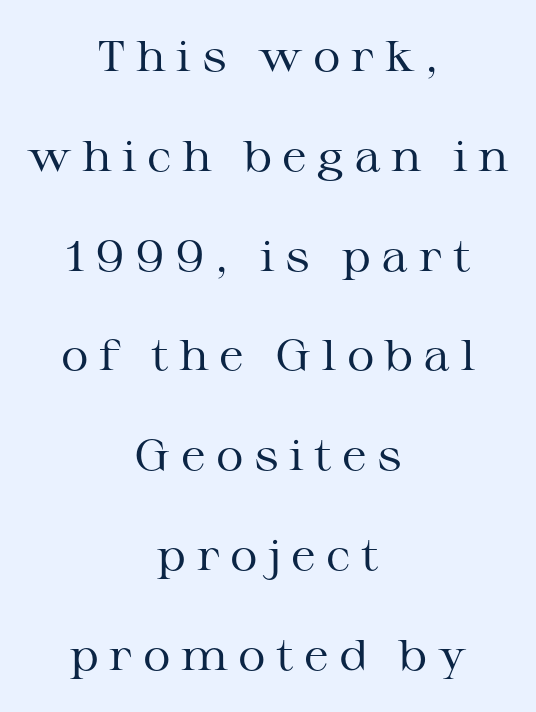
Q: Is the text bold? A: No.
Q: Is the text italic (slanted)? A: No, it is upright.
Q: Is the typeface a serif or a sans-serif typeface? A: Serif.
Q: Is the text underlined? A: No.
Q: How is the paragraph aligned? A: Centered.
Q: Is the spacing between letters normal or unusually wide? A: Unusually wide.
Q: Is the spacing between lines tight, normal or loose? A: Loose.
Q: Width (condensed, normal, or wide)? A: Wide.
Q: Stroke contrast? A: Medium.
Q: x-height? A: Medium.
Q: Monospaced? A: No.
